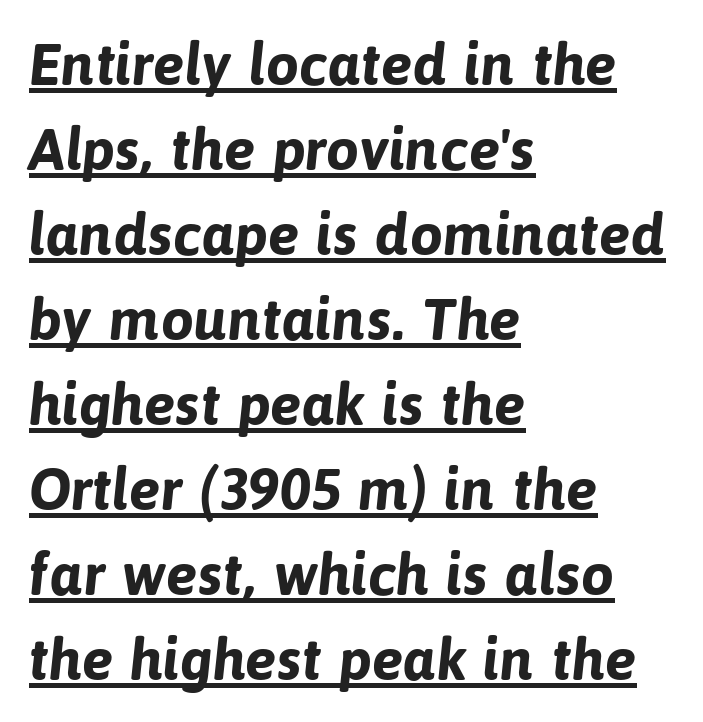
The image shows 59 px bold sans-serif type; set left-aligned, normal line spacing (1.44x), normal letter spacing, underlined; low stroke contrast and a medium x-height.
